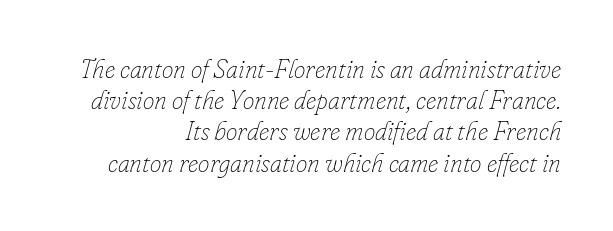
The image shows 26 px text type, italic (leaning right); set right-aligned, line spacing 1.2x, normal letter spacing, not underlined.
